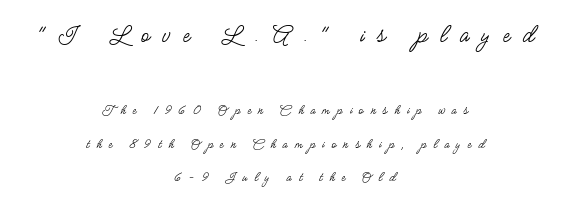
{"bold": "no", "underline": "no", "align": "center", "line_spacing": "loose", "line_spacing_ratio": 2.37, "letter_spacing": "wide", "letter_spacing_em": 0.5, "larger_block": "first", "size_ratio": 1.86, "glyph_px": 26}
